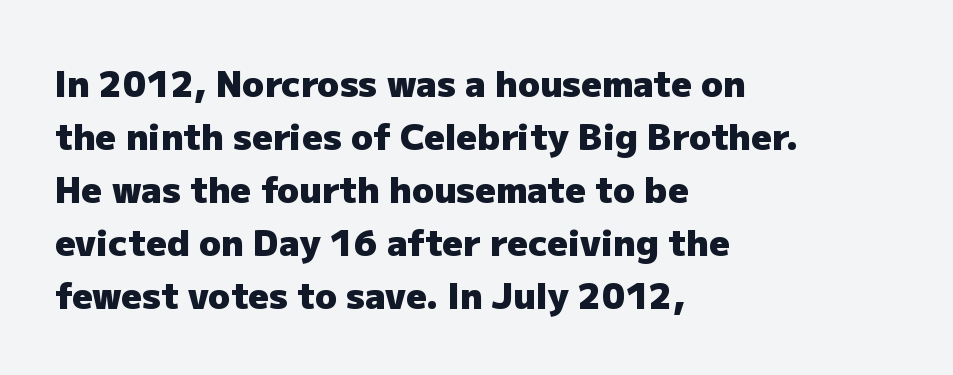
These lines are rendered in a variable-pitch font. Glance below the letters and you will spot only blank space. A typesetter would call this zero additional tracking. The designer left line spacing at the default. Grotesque or geometric, the face here clearly has no serifs.
